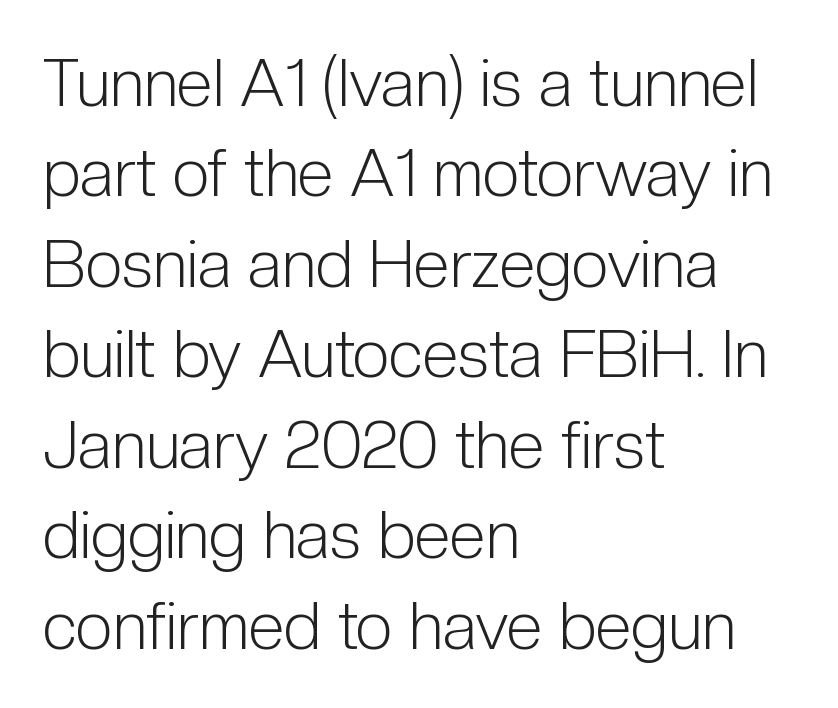
The image shows 66 px light, condensed sans-serif type, upright; set left-aligned, normal line spacing (1.37x), normal letter spacing, not underlined; low stroke contrast and a medium x-height.
